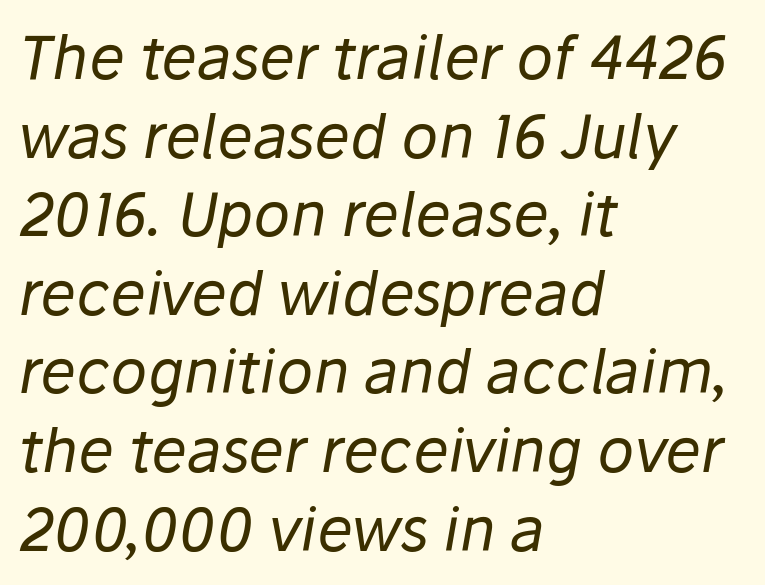
Q: Is the text bold? A: No.
Q: Is the text italic (slanted)? A: Yes, it leans right by about 10 degrees.
Q: Is the text underlined? A: No.
Q: How is the paragraph aligned? A: Left-aligned.
Q: Is the spacing between letters normal or unusually wide? A: Normal.
Q: Is the spacing between lines tight, normal or loose? A: Normal.
Q: Width (condensed, normal, or wide)? A: Normal.
Q: Stroke contrast? A: Low.
Q: x-height? A: Medium.
Q: Monospaced? A: No.
